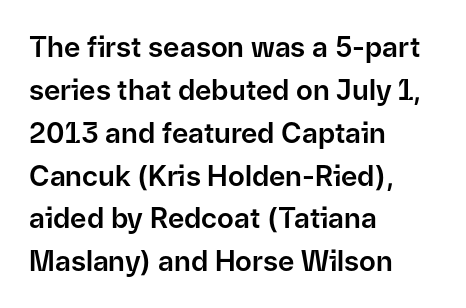
{"serif": "no", "italic": "no", "width": "normal", "stroke_contrast": "low", "x_height": "medium", "monospaced": "no", "underline": "no", "align": "left", "line_spacing": "normal", "line_spacing_ratio": 1.53, "letter_spacing": "normal", "letter_spacing_em": 0.0, "glyph_px": 28}
